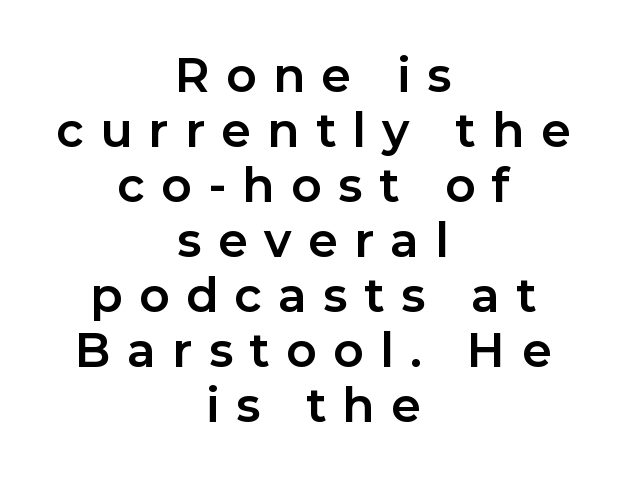
The image shows 47 px bold sans-serif type, upright; set centered, line spacing 1.17x, unusually wide letter spacing (+0.35 em), not underlined; low stroke contrast and a medium x-height.
